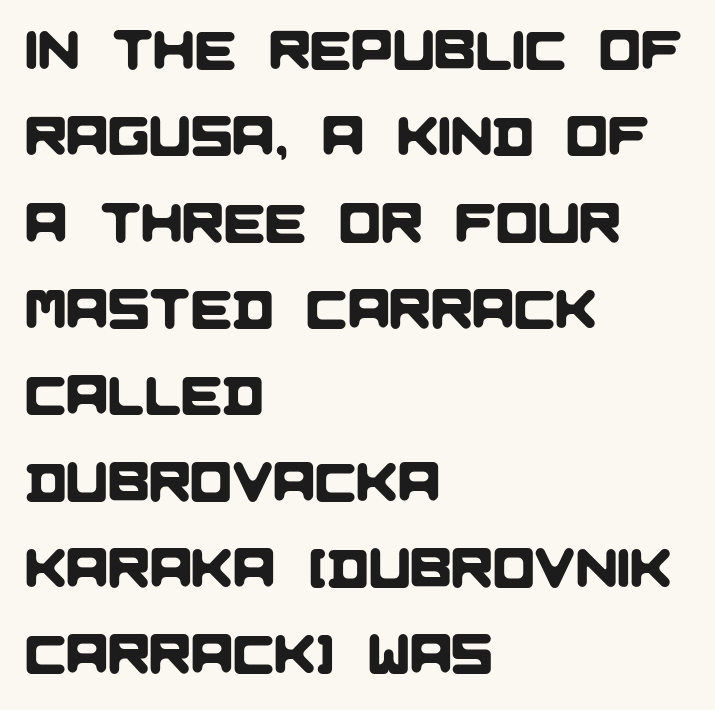
Letterform terminals end flat and unadorned throughout the passage. Horizontal alignment here is leftward, the default for most running prose. Reading down the column, the eye jumps a familiar distance to each next line. Honestly, the letter spacing is just normal — you wouldn't notice it.
